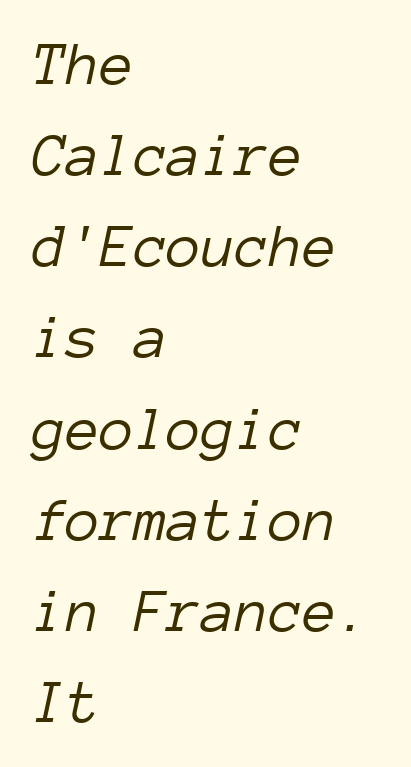
The image shows 62 px light type, italic (leaning right), monospaced; set left-aligned, normal line spacing (1.47x), normal letter spacing, not underlined; low stroke contrast and a medium x-height.
